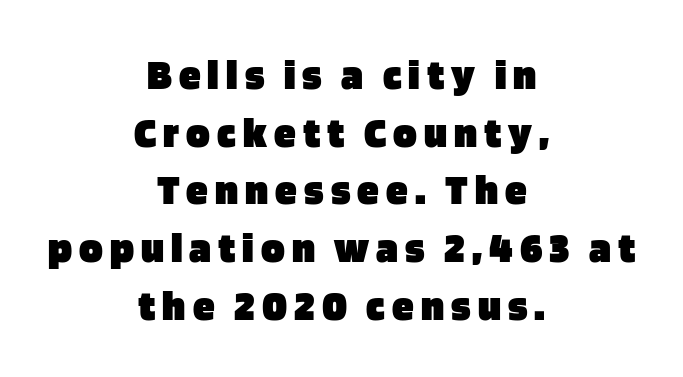
{"serif": "no", "italic": "no", "bold": "yes", "weight": "heavy", "width": "normal", "stroke_contrast": "low", "x_height": "large", "monospaced": "no", "underline": "no", "align": "center", "line_spacing": "normal", "line_spacing_ratio": 1.31, "glyph_px": 44}
